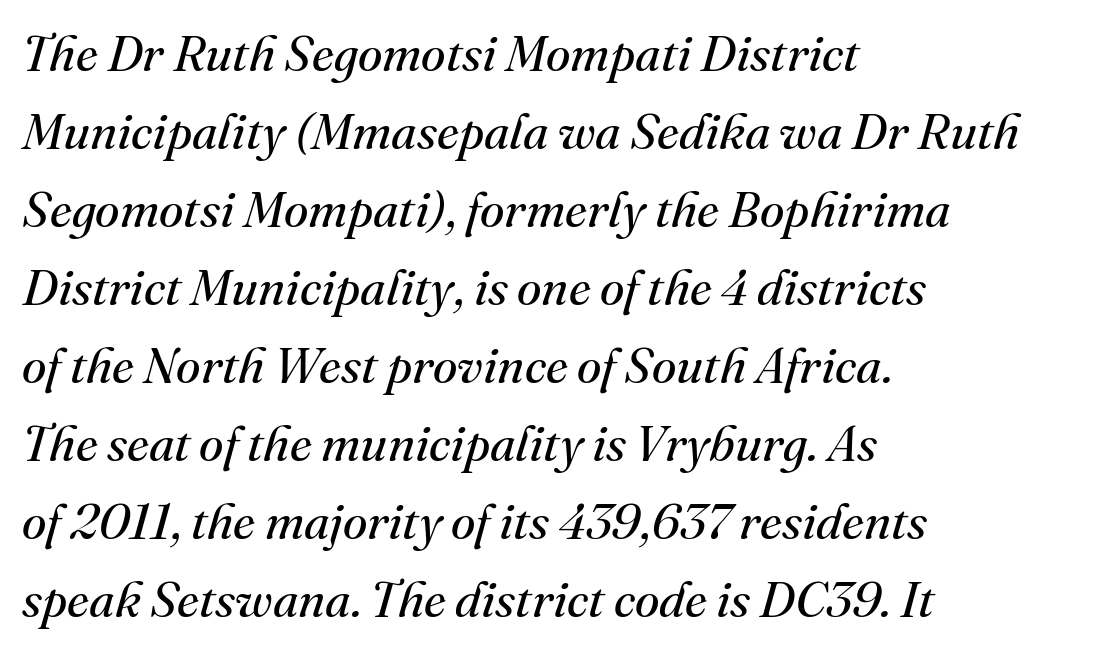
The face used here is rendered with its standard letterfit. The lines are quadded left. Do the characters align in a grid? No, the font is proportional. Interline gaps are of average width in this sample. The cut favours lightness, reaching ordinary text weight at its darkest.
